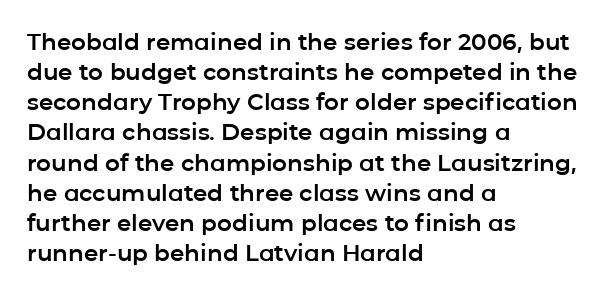
Q: Is the text italic (slanted)? A: No, it is upright.
Q: Is the text underlined? A: No.
Q: How is the paragraph aligned? A: Left-aligned.
Q: Is the spacing between letters normal or unusually wide? A: Normal.
Q: Is the spacing between lines tight, normal or loose? A: Normal.
